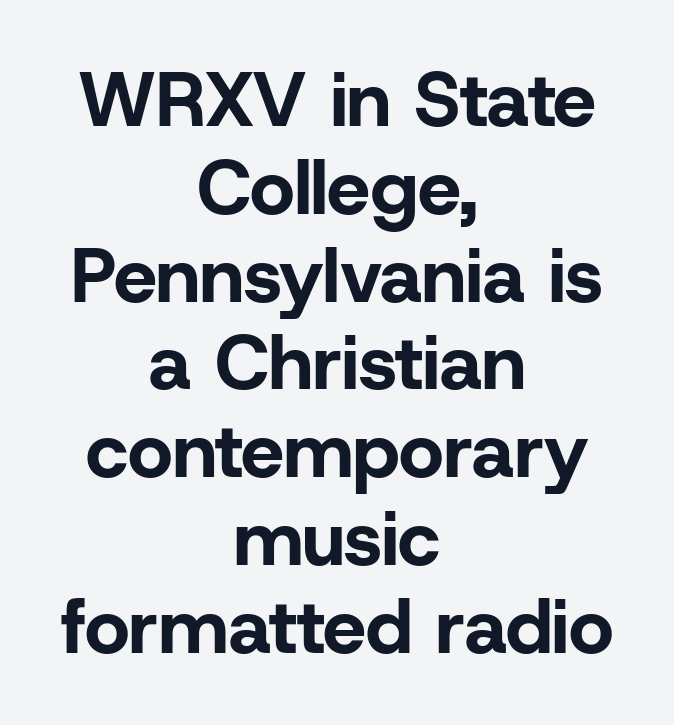
The image shows 77 px bold sans-serif type, upright; set centered, tight line spacing (1.14x), normal letter spacing, not underlined; low stroke contrast and a medium x-height.
